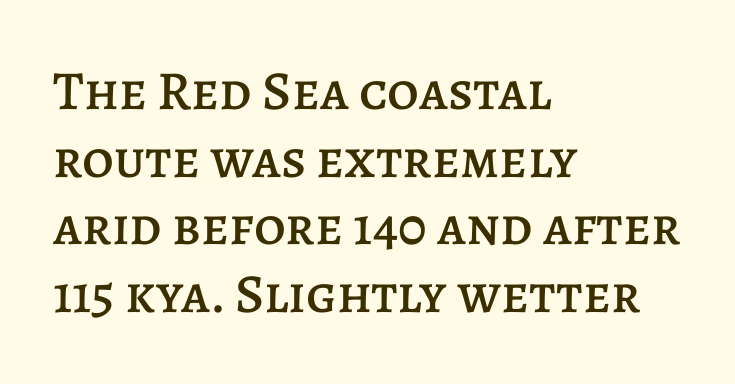
The image shows 55 px text type, upright; set left-aligned, line spacing 1.23x, normal letter spacing, not underlined; low stroke contrast and a large x-height.
